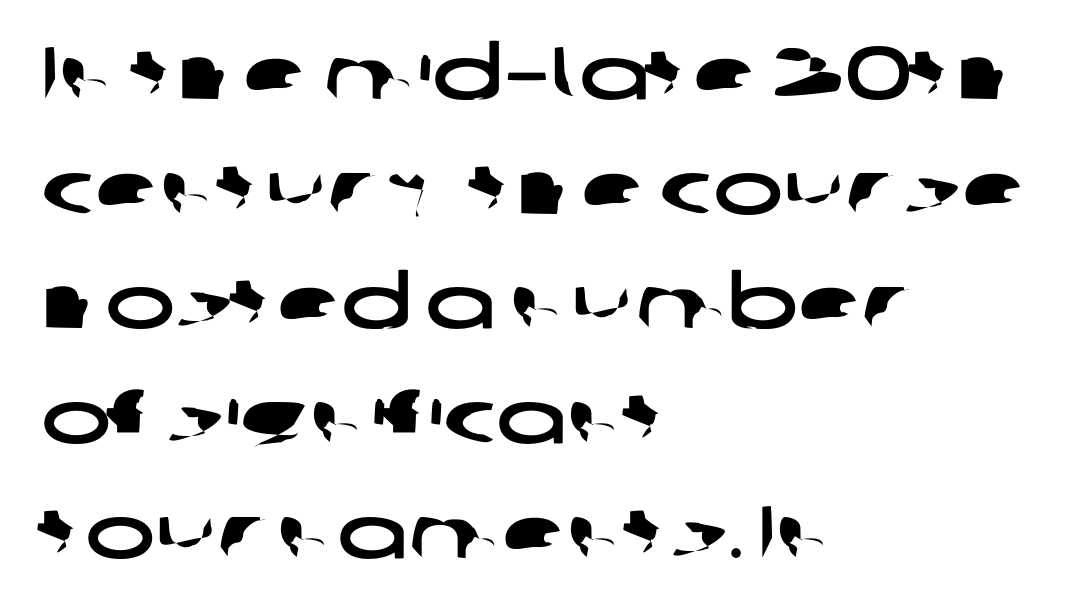
Q: Is the typeface a serif or a sans-serif typeface? A: Sans-serif.
Q: Is the text underlined? A: No.
Q: How is the paragraph aligned? A: Left-aligned.
Q: Is the spacing between letters normal or unusually wide? A: Normal.
Q: Is the spacing between lines tight, normal or loose? A: Normal.
Q: Width (condensed, normal, or wide)? A: Wide.
Q: Stroke contrast? A: Low.
Q: x-height? A: Medium.
Q: Monospaced? A: No.
